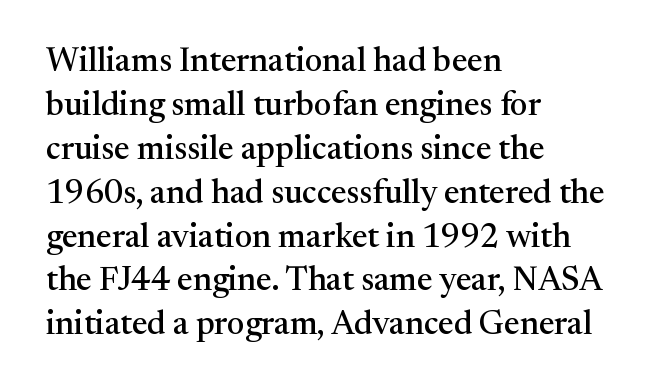
The image shows 33 px serif type, upright; set left-aligned, normal line spacing (1.33x), normal letter spacing, not underlined; medium stroke contrast and a medium x-height.
